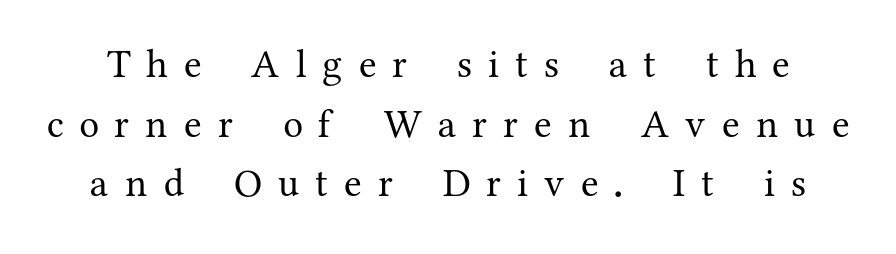
The space directly below the letters is spotless. Proportional: the letters do not fall into vertical columns. Stems and bowls with no extra thickness — not bold. The letterforms stand isolated, each surrounded by extra space.
